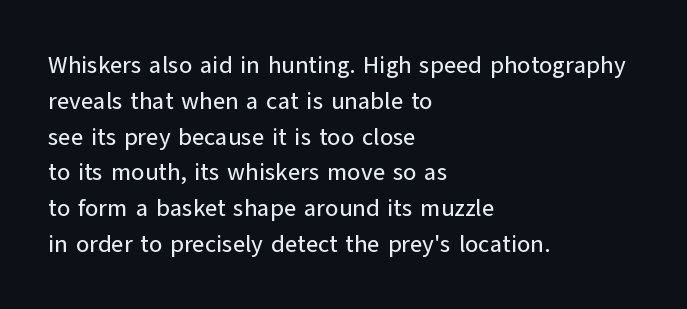
Q: Is the text italic (slanted)? A: No, it is upright.
Q: Is the text underlined? A: No.
Q: How is the paragraph aligned? A: Left-aligned.
Q: Is the spacing between letters normal or unusually wide? A: Normal.
Q: Is the spacing between lines tight, normal or loose? A: Normal.
